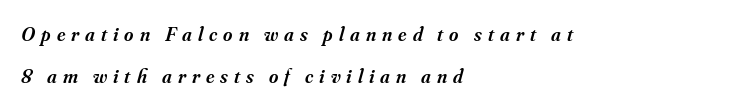
Caption: expanded tracking, letters set apart. Summary of weight: moderately heavy, a semibold. Widely set lines give the paragraph a tall, airy silhouette. There's an unmistakable incline to the writing here.
